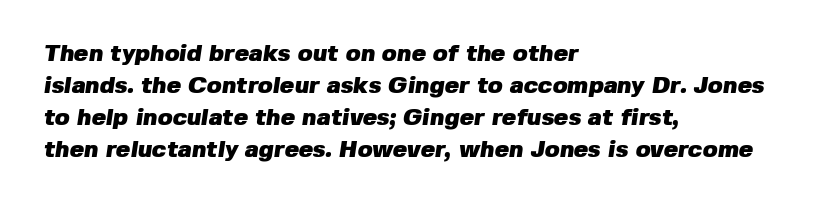
The image shows 24 px bold type; set left-aligned, normal line spacing (1.34x), normal letter spacing, not underlined.
